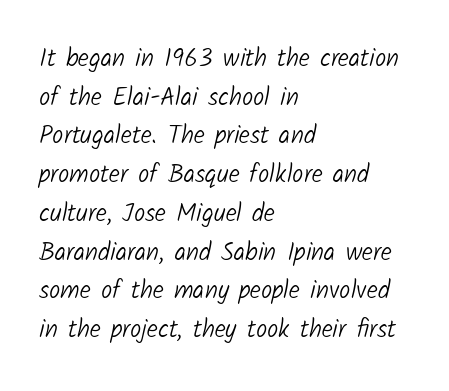
The image shows 25 px text type; set left-aligned, normal line spacing (1.55x), normal letter spacing, not underlined.
